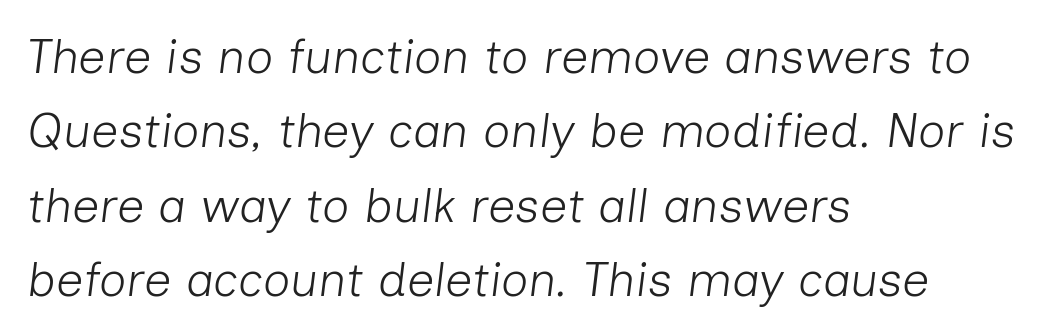
Q: Is the text bold? A: No.
Q: Is the text italic (slanted)? A: Yes, it leans right by about 7 degrees.
Q: Is the text underlined? A: No.
Q: How is the paragraph aligned? A: Left-aligned.
Q: Is the spacing between letters normal or unusually wide? A: Normal.
Q: Is the spacing between lines tight, normal or loose? A: Normal.
Q: Width (condensed, normal, or wide)? A: Normal.
Q: Stroke contrast? A: Low.
Q: x-height? A: Medium.
Q: Monospaced? A: No.
